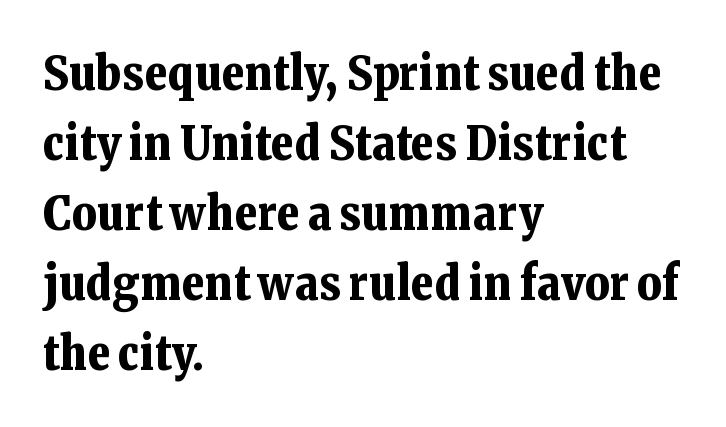
The tracking reads as untouched default to a designer's eye. To sum up the face: it has serifs. Style check: upright. A typesetter would call this proportional, since set widths differ per character. The strokes are fattened all the way to bold. Has an underline been added? It has not.
